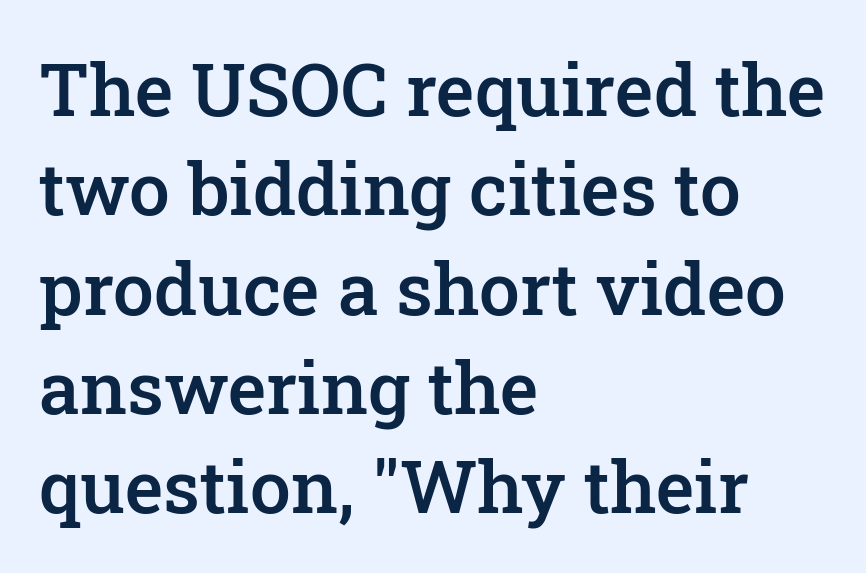
This rendering leaves character spacing at its baseline value. How heavy is the stroke? Medium-heavy — a semibold, shy of bold. The ragged edge is on the right, which tells us the setting is flush left. Is there much room between lines? A standard amount, neither cramped nor airy.
